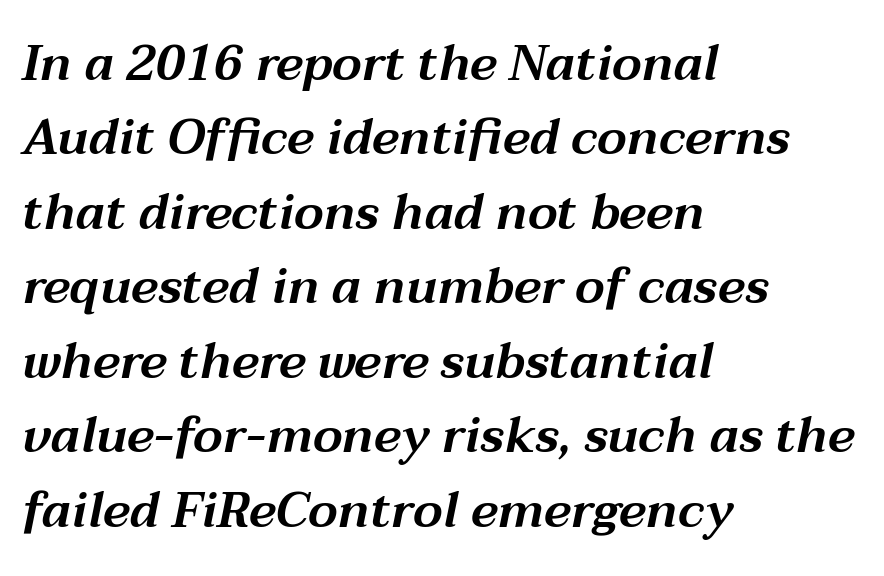
The image shows 49 px wide type, italic (leaning right); set left-aligned, normal line spacing (1.52x), normal letter spacing, not underlined; medium stroke contrast and a medium x-height.
